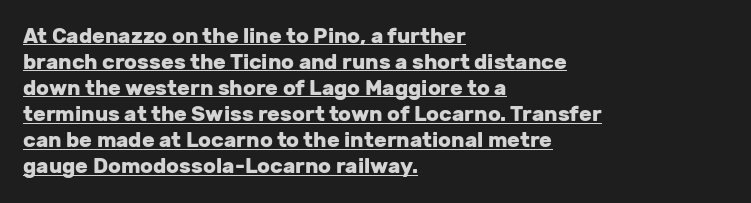
{"italic": "no", "bold": "yes", "underline": "yes", "align": "left", "line_spacing_ratio": 1.24, "letter_spacing": "normal", "letter_spacing_em": 0.0, "glyph_px": 21}
